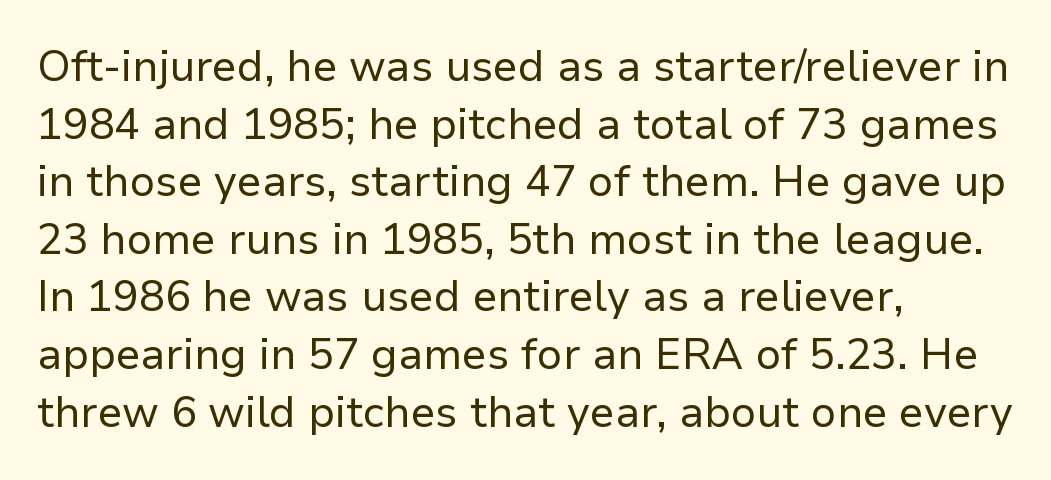
The image shows 43 px regular-weight sans-serif type, upright; set left-aligned, normal line spacing (1.34x), normal letter spacing, not underlined; low stroke contrast and a medium x-height.
